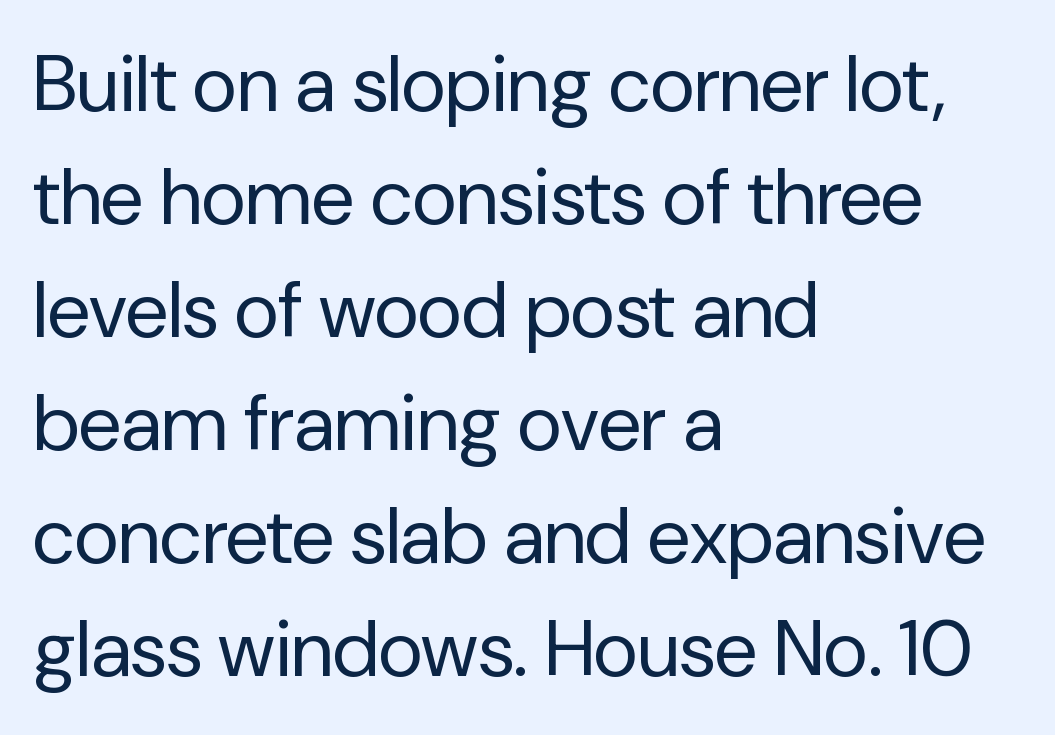
The image shows 78 px regular-weight sans-serif type, upright; set left-aligned, normal line spacing (1.45x), normal letter spacing, not underlined; low stroke contrast and a medium x-height.
